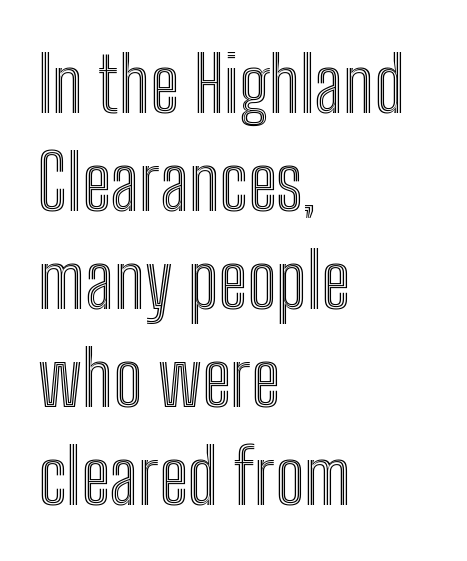
{"italic": "no", "width": "condensed", "x_height": "medium", "monospaced": "no", "underline": "no", "align": "left", "line_spacing": "normal", "line_spacing_ratio": 1.29, "letter_spacing": "normal", "letter_spacing_em": 0.0, "glyph_px": 76}
